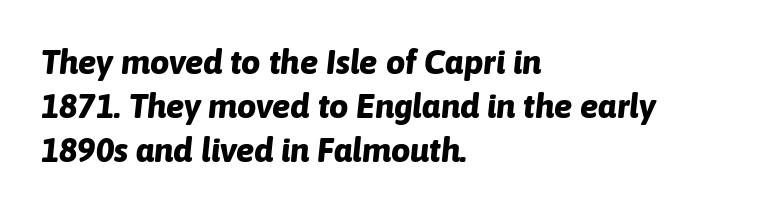
The image shows 34 px bold type, italic (leaning right); set left-aligned, normal line spacing (1.3x), normal letter spacing, not underlined; low stroke contrast and a medium x-height.
